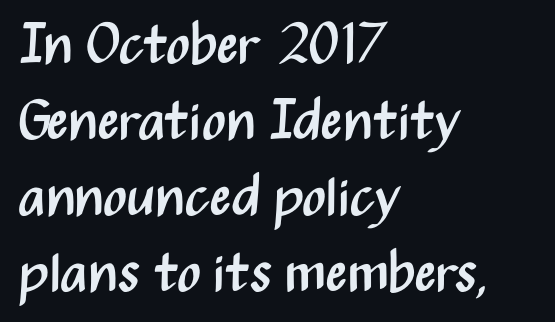
{"serif": "no", "italic": "no", "bold": "no", "weight": "regular", "width": "condensed", "stroke_contrast": "medium", "x_height": "medium", "monospaced": "no", "underline": "no", "align": "left", "line_spacing": "normal", "line_spacing_ratio": 1.36, "letter_spacing": "normal", "letter_spacing_em": 0.0, "glyph_px": 56}
